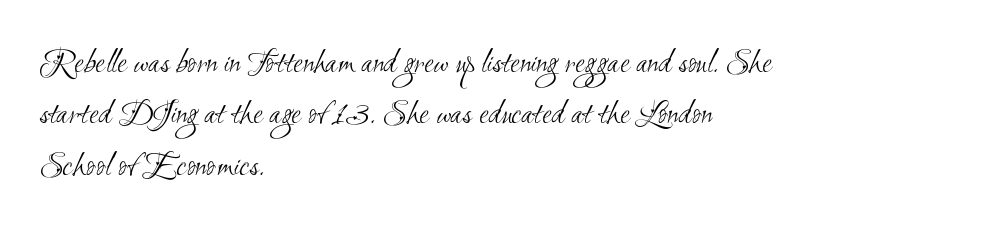
Only glyphs here, with clear space below each row. Spacing verdict: proportional, widths tailored to each character. Stem width sits at or under what a default text font uses. Horizontally, the lines are justified to the leading edge only. Is the letter spacing exaggerated? No — it looks like the ordinary default.
